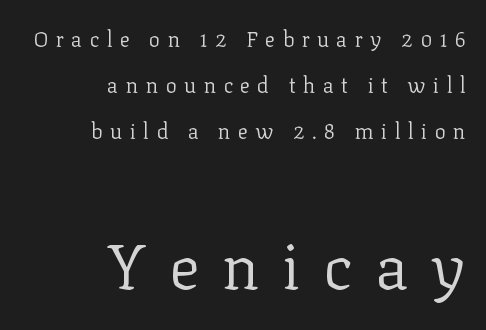
Bare-footed words on every line. The glyphs in this specimen are seriffed. The passage shown is not bold in any degree. The emphasis by scale lands on block number two, below. The rendering inserts visible extra space after every character. Line endings align vertically; line beginnings do not.
